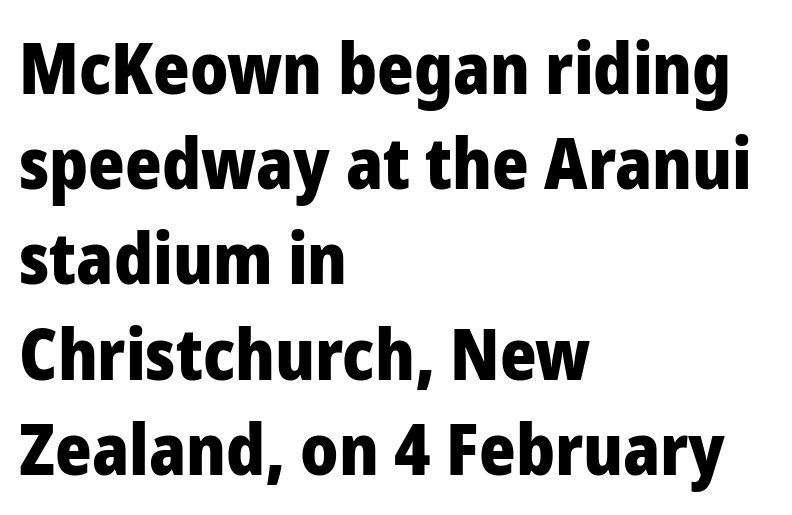
{"serif": "no", "italic": "no", "bold": "yes", "weight": "heavy", "width": "normal", "stroke_contrast": "low", "x_height": "medium", "monospaced": "no", "underline": "no", "align": "left", "line_spacing": "normal", "line_spacing_ratio": 1.36, "letter_spacing": "normal", "letter_spacing_em": 0.0, "glyph_px": 70}
